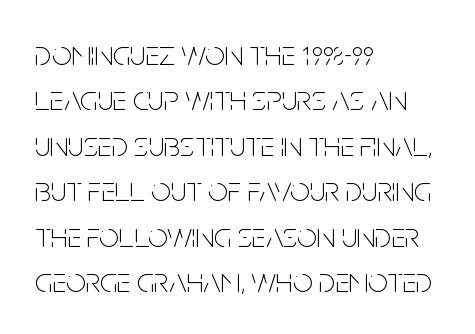
These lines are rendered in a variable-pitch font. Tall strokes in this sample are plumb rather than angled. No extra tracking has been applied to these lines. The typesetting does not lean heavy: it is not bold. Glance below the letters and you will spot only blank space.
